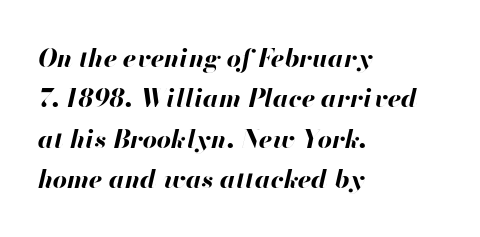
Q: Is the text bold? A: Yes.
Q: Is the text italic (slanted)? A: Yes, it leans right by about 13 degrees.
Q: Is the text underlined? A: No.
Q: How is the paragraph aligned? A: Left-aligned.
Q: Is the spacing between letters normal or unusually wide? A: Normal.
Q: Is the spacing between lines tight, normal or loose? A: Normal.
